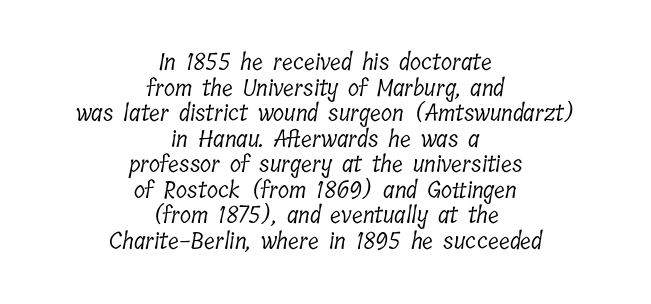
{"bold": "no", "underline": "no", "align": "center", "line_spacing": "tight", "line_spacing_ratio": 1.11, "letter_spacing": "normal", "letter_spacing_em": 0.0, "glyph_px": 23}
